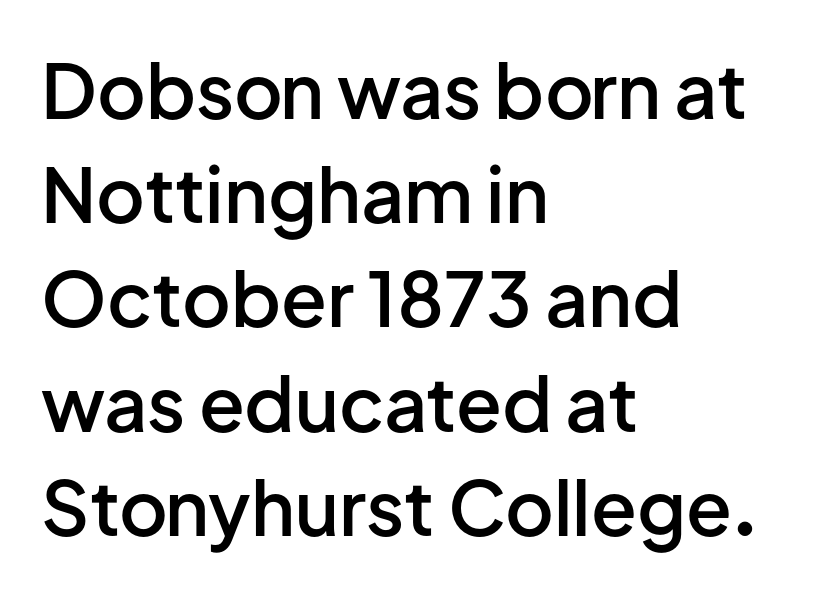
Is this a sans? Yes — the strokes have no serifs. This is roman type, the default non-slanted kind. Does the weight exceed regular? Yes, but only to semibold. A classic flush-left, rag-right setting is used for this passage.
